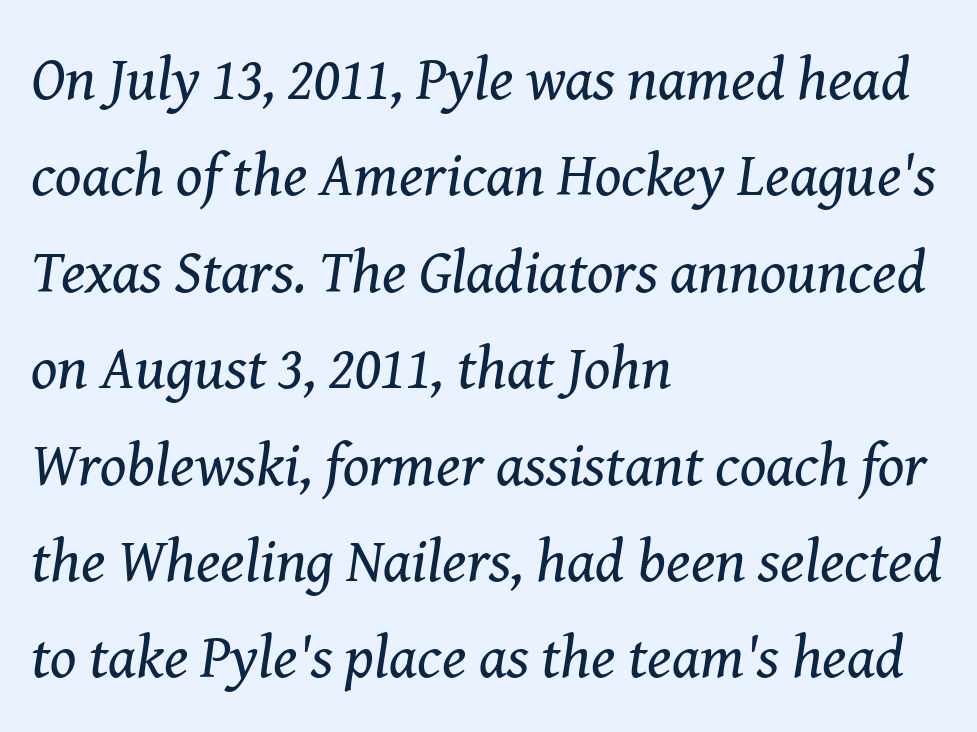
The image shows 61 px regular-weight serif type, italic (leaning right); set left-aligned, normal line spacing (1.58x), normal letter spacing, not underlined; medium stroke contrast and a medium x-height.
